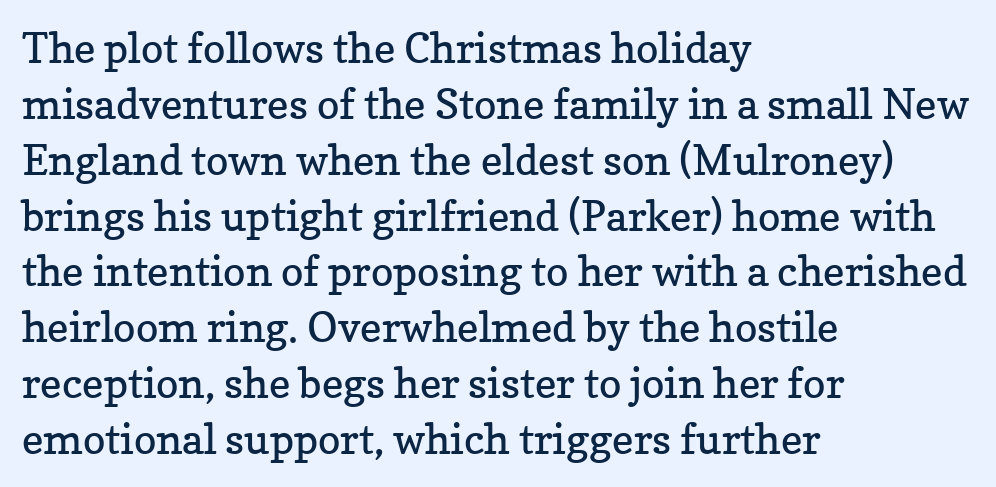
Q: Is the text bold? A: No.
Q: Is the text italic (slanted)? A: No, it is upright.
Q: Is the typeface a serif or a sans-serif typeface? A: Serif.
Q: Is the text underlined? A: No.
Q: How is the paragraph aligned? A: Left-aligned.
Q: Is the spacing between letters normal or unusually wide? A: Normal.
Q: Is the spacing between lines tight, normal or loose? A: Normal.
Q: Width (condensed, normal, or wide)? A: Normal.
Q: Stroke contrast? A: Low.
Q: x-height? A: Medium.
Q: Monospaced? A: No.
